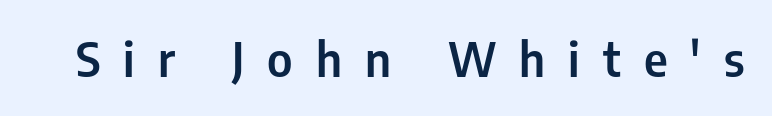
Q: Is the text italic (slanted)? A: No, it is upright.
Q: Is the typeface a serif or a sans-serif typeface? A: Sans-serif.
Q: Is the text underlined? A: No.
Q: Is the spacing between letters normal or unusually wide? A: Unusually wide.
Q: Width (condensed, normal, or wide)? A: Condensed.
Q: Stroke contrast? A: Low.
Q: x-height? A: Medium.
Q: Monospaced? A: No.
